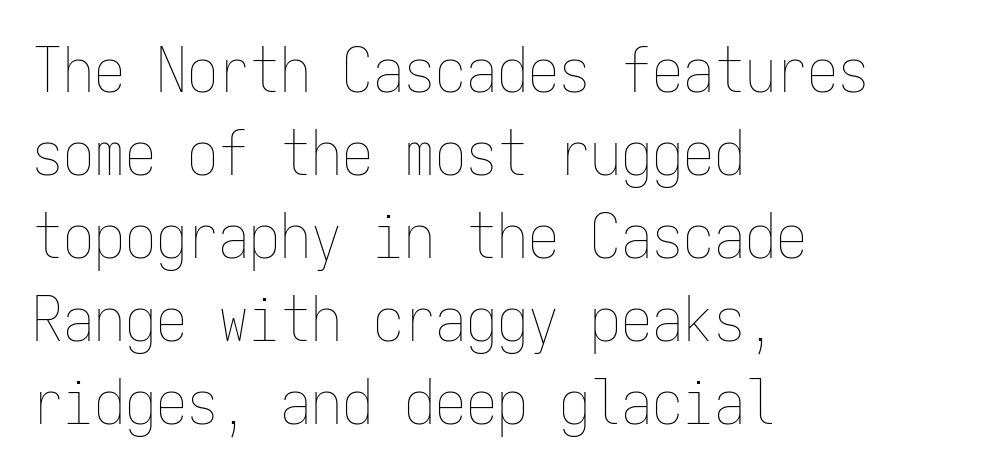
Fixed-width glyphs throughout — classic coding-font behaviour. Vertical stems look standard width or narrower in stroke. Honestly, the letter spacing is just normal — you wouldn't notice it. Only glyphs here, with clear space below each row.
